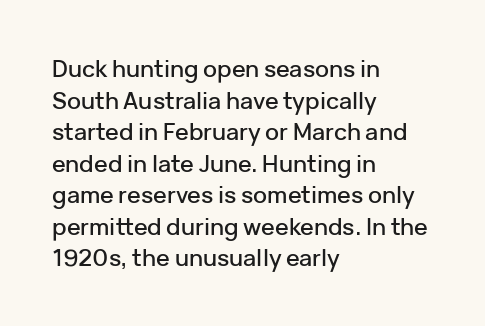
{"italic": "no", "underline": "no", "align": "left", "line_spacing": "normal", "line_spacing_ratio": 1.37, "letter_spacing": "normal", "letter_spacing_em": 0.0, "glyph_px": 23}
